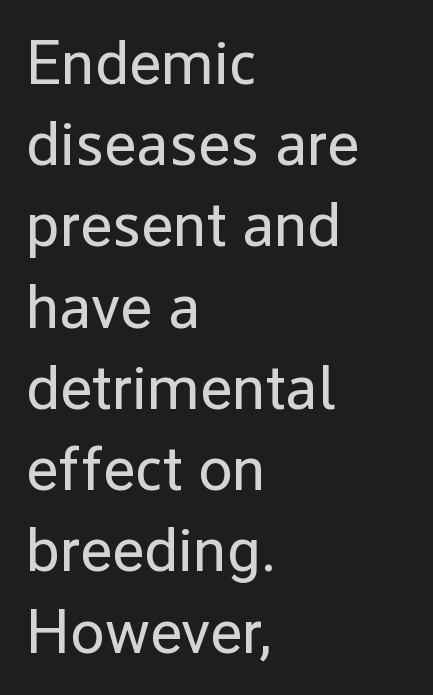
Q: Is the text bold? A: No.
Q: Is the text italic (slanted)? A: No, it is upright.
Q: Is the typeface a serif or a sans-serif typeface? A: Sans-serif.
Q: Is the text underlined? A: No.
Q: How is the paragraph aligned? A: Left-aligned.
Q: Is the spacing between letters normal or unusually wide? A: Normal.
Q: Is the spacing between lines tight, normal or loose? A: Normal.
Q: Width (condensed, normal, or wide)? A: Normal.
Q: Stroke contrast? A: Low.
Q: x-height? A: Medium.
Q: Monospaced? A: No.
